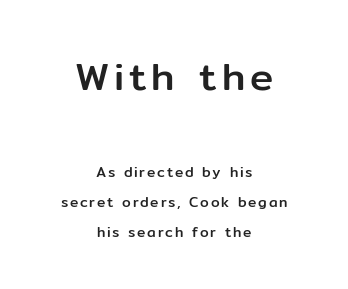
Look at the bottom of the vertical strokes: they stop flat, with no serifs. The space between consecutive lines is lavish. The letters stand upright; this is a roman face. Does the copy run flush right? No — it is centered line by line. Honestly, there is no underline to notice here at all.
